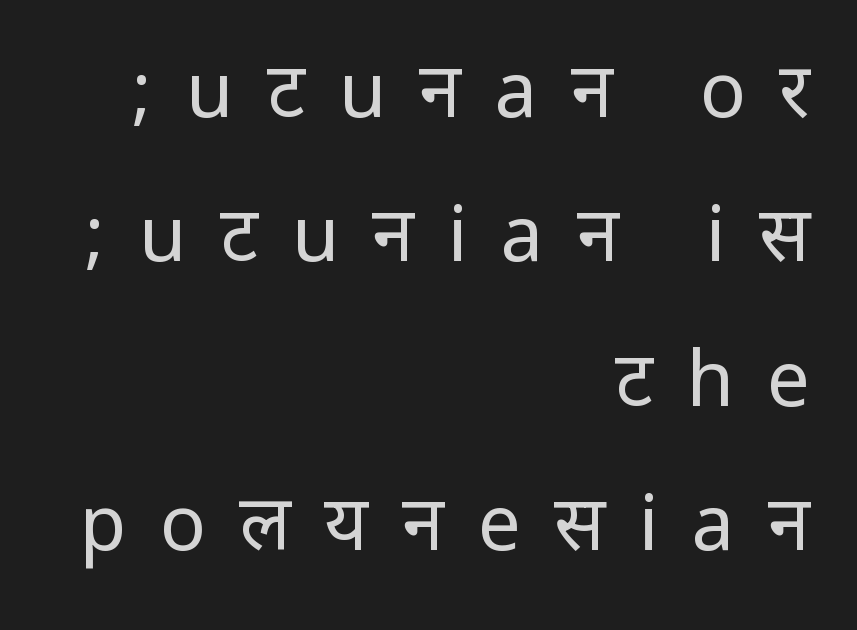
Q: Is the text bold? A: No.
Q: Is the text italic (slanted)? A: No, it is upright.
Q: Is the typeface a serif or a sans-serif typeface? A: Sans-serif.
Q: Is the text underlined? A: No.
Q: How is the paragraph aligned? A: Right-aligned.
Q: Is the spacing between letters normal or unusually wide? A: Unusually wide.
Q: Is the spacing between lines tight, normal or loose? A: Loose.
Q: Width (condensed, normal, or wide)? A: Condensed.
Q: Stroke contrast? A: Low.
